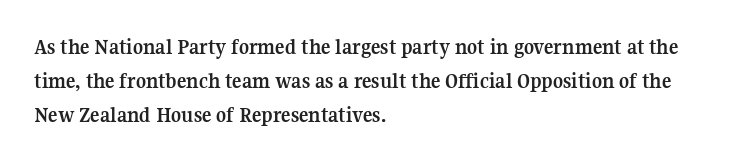
The lettering holds an erect, upright posture throughout. No word sits above an underline. Thick stems and heavy bowls — unmistakably bold. How are the letters spaced? Ordinarily, with no added tracking. Line beginnings align vertically; line endings do not.
